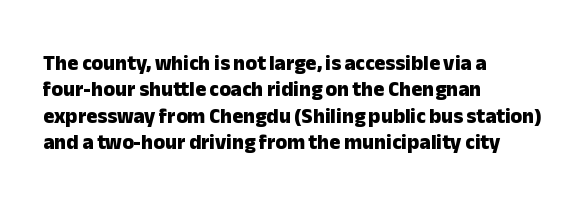
Q: Is the text bold? A: Yes.
Q: Is the text italic (slanted)? A: No, it is upright.
Q: Is the text underlined? A: No.
Q: How is the paragraph aligned? A: Left-aligned.
Q: Is the spacing between letters normal or unusually wide? A: Normal.
Q: Is the spacing between lines tight, normal or loose? A: Normal.
